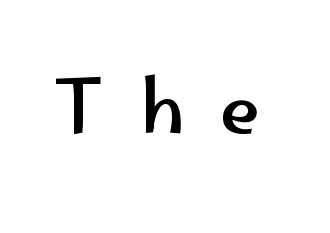
The glyphs in this specimen are sans serif. The specimen omits any rule beneath the text block's lines. Characters remain perfectly vertical along every line. Is the letter spacing exaggerated? Yes — the characters are pushed far apart. Note the varied advance widths — an 'i' is clearly narrower than an 'm'.
